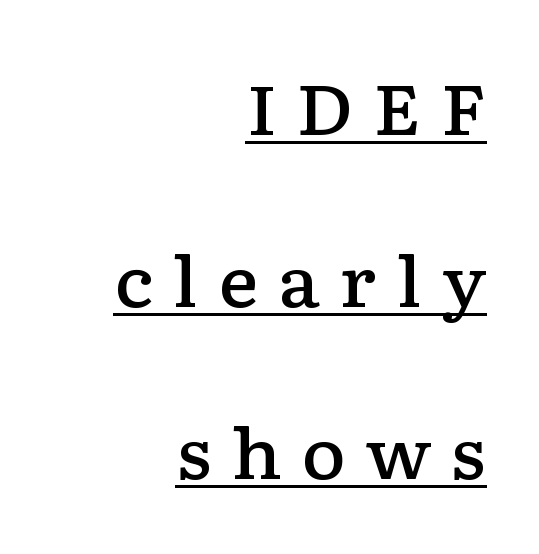
The image shows 69 px semibold, wide serif type, upright; set right-aligned, loose line spacing (2.49x), unusually wide letter spacing (+0.28 em), underlined; low stroke contrast and a medium x-height.
